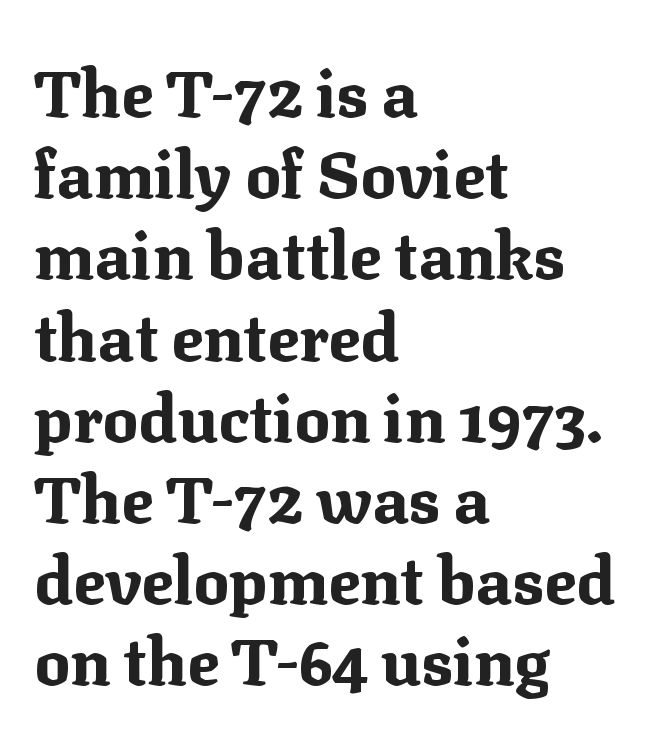
What stands out about the letter spacing? Nothing — it is the standard amount. The space directly below the letters is spotless. The letters carry serifs — small finishing strokes at the ends of their stems. The characters look thick and weighty, a clear bold.
